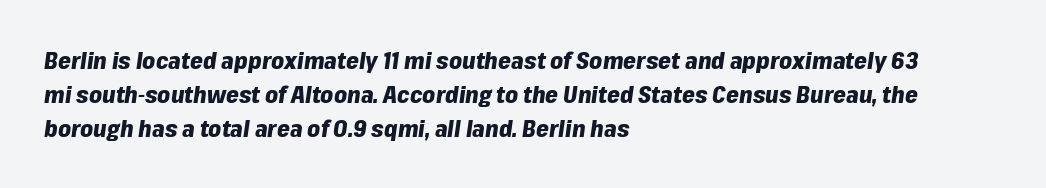
Q: Is the text bold? A: Yes.
Q: Is the text italic (slanted)? A: Yes, it leans right by about 8 degrees.
Q: Is the text underlined? A: No.
Q: How is the paragraph aligned? A: Left-aligned.
Q: Is the spacing between letters normal or unusually wide? A: Normal.
Q: Is the spacing between lines tight, normal or loose? A: Normal.
